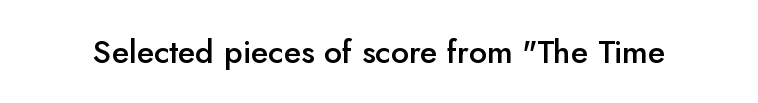
The image shows 32 px semibold sans-serif type, upright; set normal letter spacing, not underlined; low stroke contrast and a small x-height.
